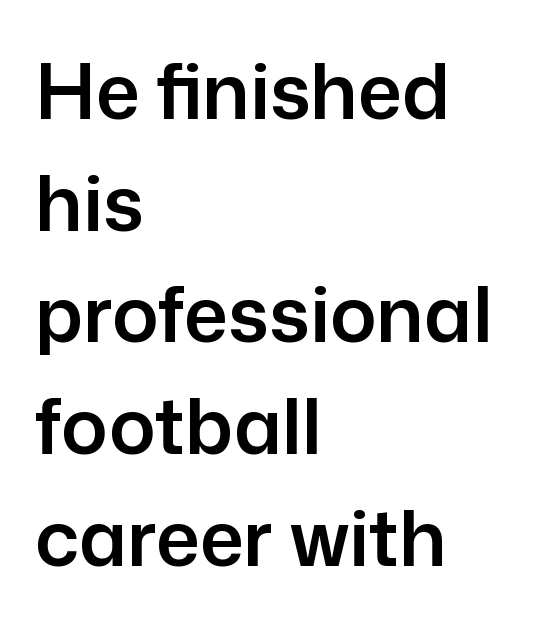
{"serif": "no", "italic": "no", "width": "normal", "stroke_contrast": "low", "x_height": "medium", "monospaced": "no", "underline": "no", "align": "left", "line_spacing": "normal", "line_spacing_ratio": 1.45, "letter_spacing": "normal", "letter_spacing_em": 0.0, "glyph_px": 77}
